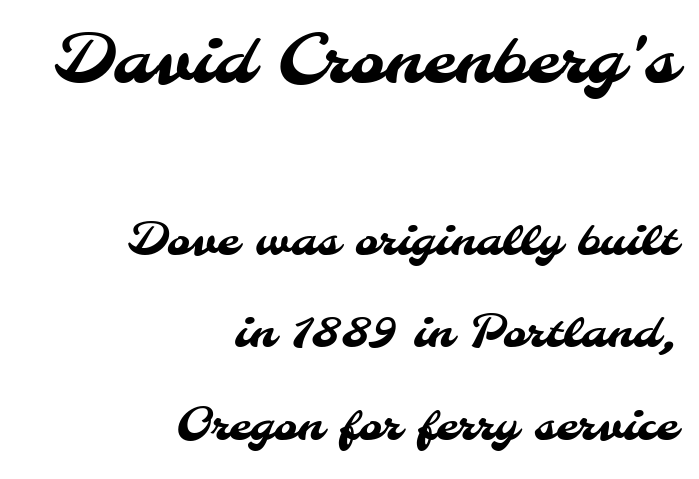
The image shows 67 px sans-serif type; set right-aligned, loose line spacing (2.06x), normal letter spacing, not underlined; the first (top) block is 1.49x larger; medium stroke contrast and a small x-height.
